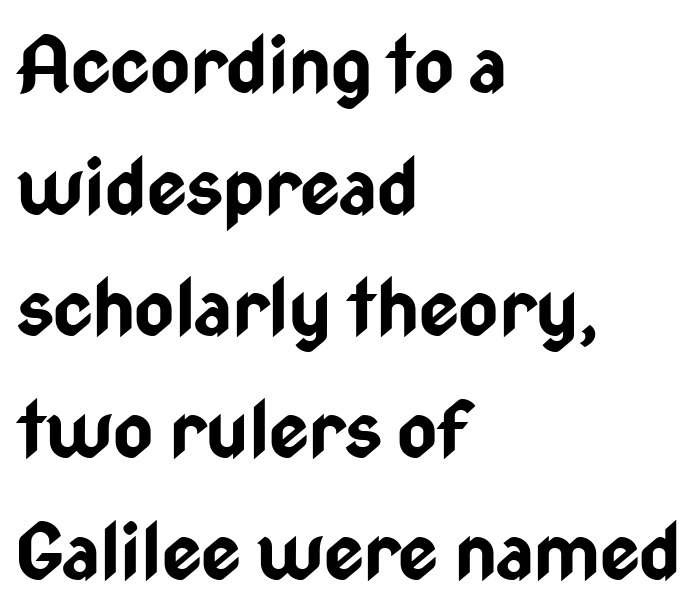
Q: Is the text bold? A: Yes.
Q: Is the text italic (slanted)? A: No, it is upright.
Q: Is the typeface a serif or a sans-serif typeface? A: Sans-serif.
Q: Is the text underlined? A: No.
Q: How is the paragraph aligned? A: Left-aligned.
Q: Is the spacing between letters normal or unusually wide? A: Normal.
Q: Is the spacing between lines tight, normal or loose? A: Normal.
Q: Width (condensed, normal, or wide)? A: Condensed.
Q: Stroke contrast? A: Low.
Q: x-height? A: Medium.
Q: Monospaced? A: No.
